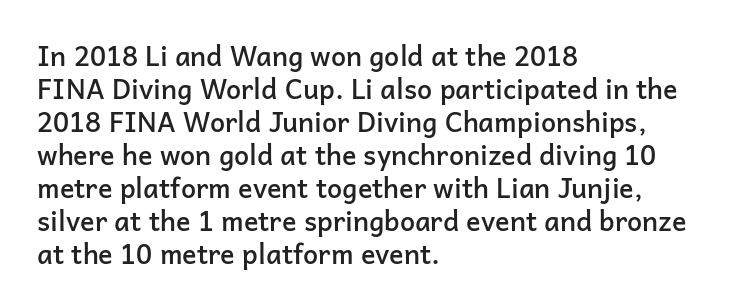
The compositor pushed each line to the left boundary. The space beneath each line is pristine and unruled. Moderately thickened strokes mark this as semibold type. Letter spacing: default. Quick note: not italic, upright.
